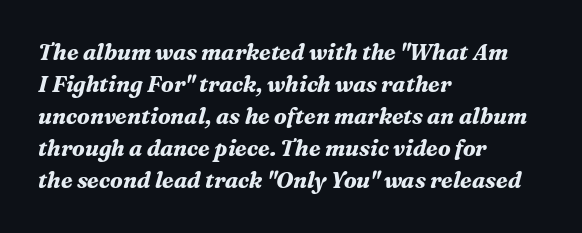
The image shows 22 px bold type, italic (leaning right); set left-aligned, normal line spacing (1.46x), normal letter spacing, not underlined.
